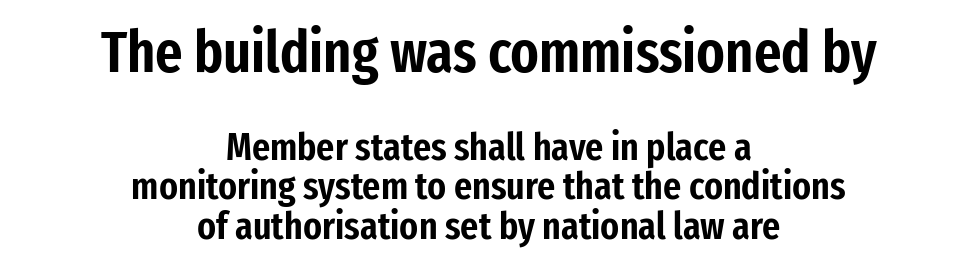
Words float on clear page, feet unadorned. Interline gaps are noticeably narrow in this sample. Varying glyph widths throughout — classic text-font behaviour. You can tell it's not italic because the verticals are truly vertical.
